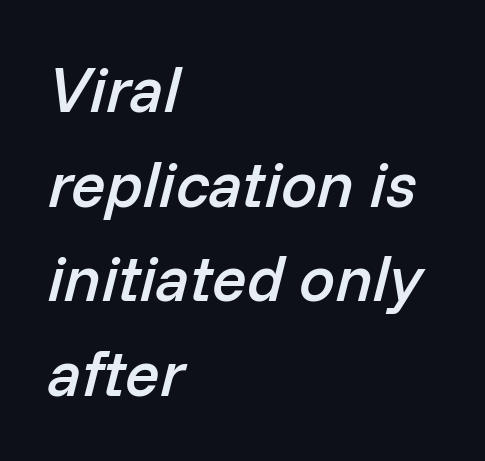
{"italic": "yes", "lean": "right", "slant_degrees": 14, "bold": "semi", "weight": "semibold", "width": "normal", "stroke_contrast": "low", "x_height": "medium", "monospaced": "no", "underline": "no", "align": "left", "line_spacing": "normal", "line_spacing_ratio": 1.48, "letter_spacing": "normal", "letter_spacing_em": 0.0, "glyph_px": 64}
